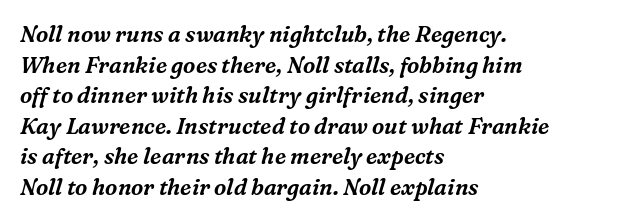
Compared with typical body copy, the letter spacing here is the same. Slant detected: the letters are inclined. The block of text has a typical density, with ordinary space between rows. A clean baseline with only descenders dipping below it.
